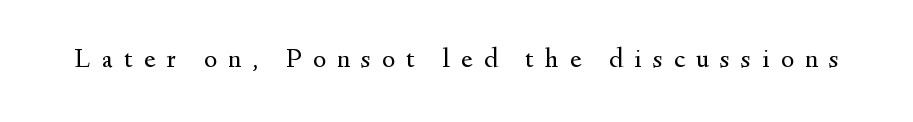
The image shows 28 px regular-weight serif type, upright; set unusually wide letter spacing (+0.4 em), not underlined; medium stroke contrast and a small x-height.
